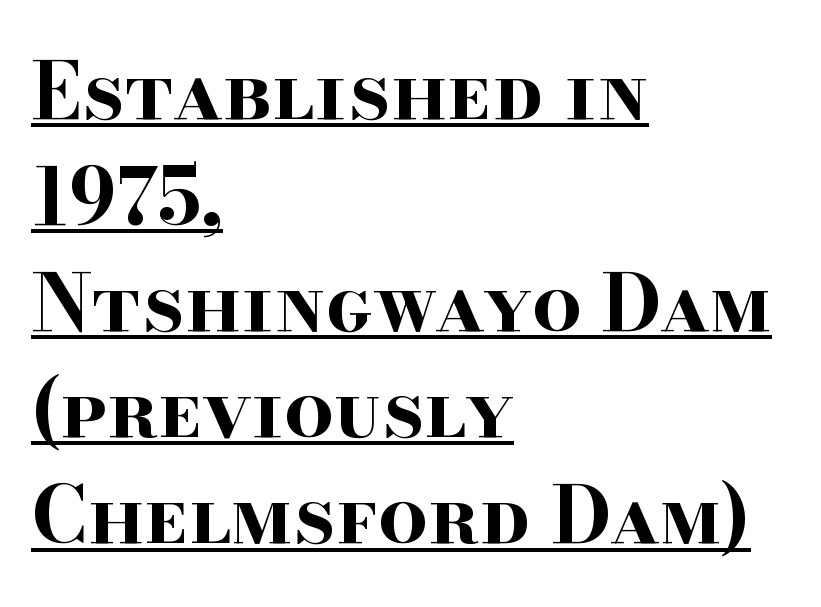
This sample uses plain, unmodified letter spacing. Heavy, bold letterforms. You could not count columns in this text — the font is proportionally spaced. Characters remain perfectly vertical along every line. The glyphs in this specimen are seriffed.
